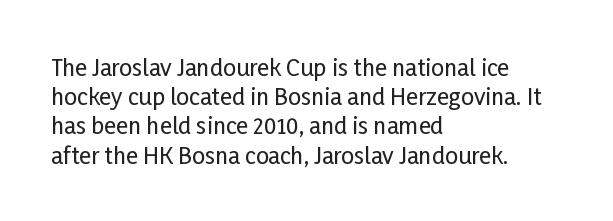
Q: Is the text italic (slanted)? A: No, it is upright.
Q: Is the text underlined? A: No.
Q: How is the paragraph aligned? A: Left-aligned.
Q: Is the spacing between letters normal or unusually wide? A: Normal.
Q: Is the spacing between lines tight, normal or loose? A: Normal.
